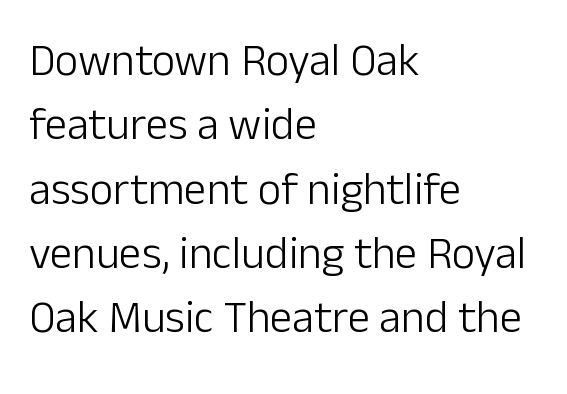
{"serif": "no", "italic": "no", "bold": "no", "weight": "light", "width": "normal", "stroke_contrast": "low", "x_height": "medium", "monospaced": "no", "underline": "no", "align": "left", "line_spacing": "normal", "line_spacing_ratio": 1.43, "letter_spacing": "normal", "letter_spacing_em": 0.0, "glyph_px": 45}
